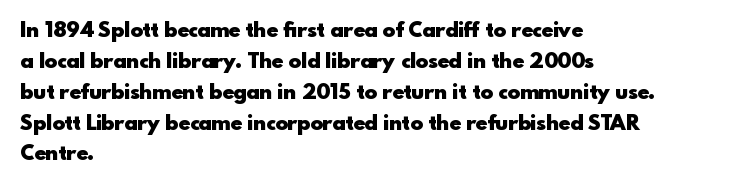
Posture: vertical. A classic flush-left, rag-right setting is used for this passage. Horizontal bands of white between lines are of average thickness. Each word holds together tightly as a unit, with standard inter-letter gaps. The font is running at its bold setting.
